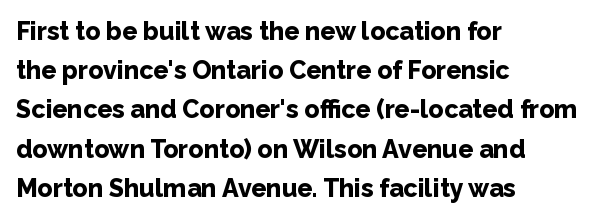
The image shows 25 px bold type, upright; set left-aligned, normal line spacing (1.57x), normal letter spacing, not underlined.
